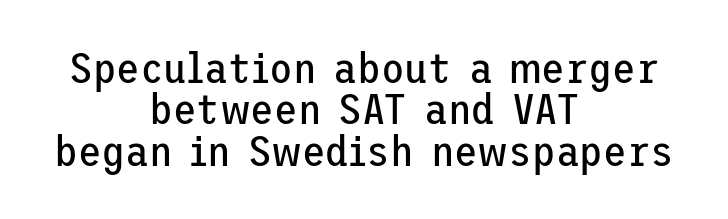
Q: Is the text bold? A: No.
Q: Is the text italic (slanted)? A: No, it is upright.
Q: Is the typeface a serif or a sans-serif typeface? A: Sans-serif.
Q: Is the text underlined? A: No.
Q: How is the paragraph aligned? A: Centered.
Q: Is the spacing between letters normal or unusually wide? A: Normal.
Q: Is the spacing between lines tight, normal or loose? A: Tight.
Q: Width (condensed, normal, or wide)? A: Normal.
Q: Stroke contrast? A: Low.
Q: x-height? A: Medium.
